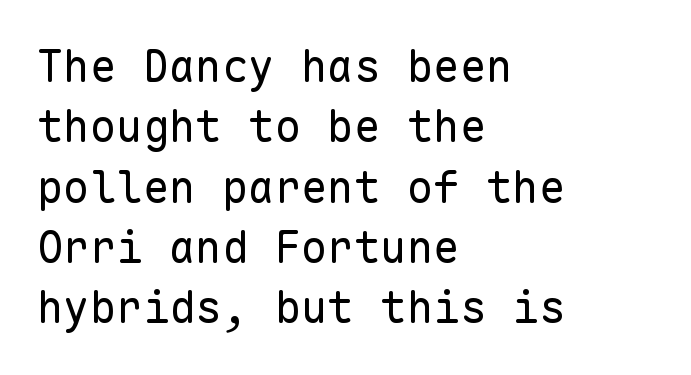
Bare-footed words on every line. In terms of posture, this sample is upright. These lines are rendered in a fixed-pitch font. Alignment: flush left. No extra ink here — the face is not bold. Each letter's strokes conclude bluntly, with no projecting serifs.
